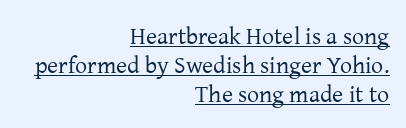
Do the letters lean? They stand straight. Weight: in the light-to-regular range. Honestly, the letter spacing is just normal — you wouldn't notice it. Does the copy run flush right? Yes — the right margin is perfectly even. In designer terms, the underline attribute is active on this setting.
